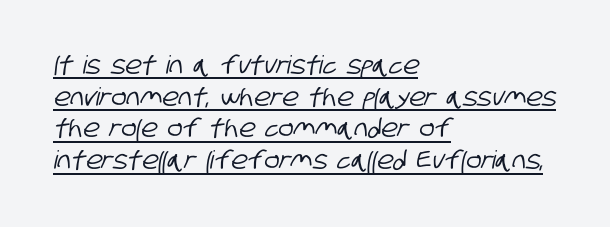
Q: Is the text underlined? A: Yes.
Q: How is the paragraph aligned? A: Left-aligned.
Q: Is the spacing between letters normal or unusually wide? A: Normal.
Q: Is the spacing between lines tight, normal or loose? A: Normal.
